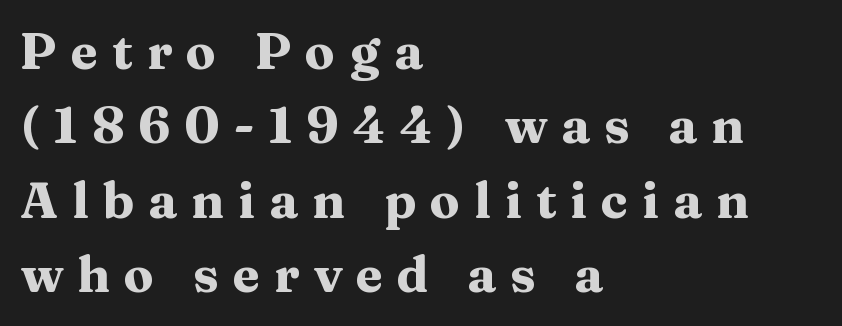
The image shows 50 px heavy, wide serif type, upright; set left-aligned, normal line spacing (1.49x), unusually wide letter spacing (+0.28 em), not underlined; medium stroke contrast and a medium x-height.
